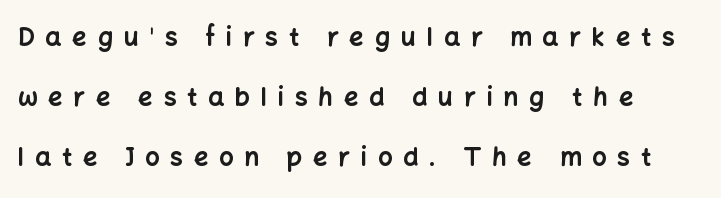
The image shows 25 px bold type, upright; set left-aligned, loose line spacing (2.4x), unusually wide letter spacing (+0.44 em), not underlined.
